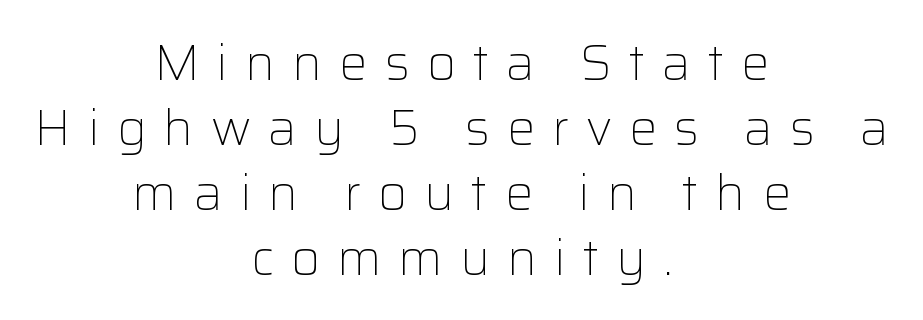
{"serif": "no", "italic": "no", "bold": "no", "weight": "light", "width": "normal", "stroke_contrast": "low", "x_height": "medium", "monospaced": "no", "underline": "no", "align": "center", "line_spacing": "normal", "line_spacing_ratio": 1.3, "letter_spacing": "wide", "letter_spacing_em": 0.34, "glyph_px": 50}
